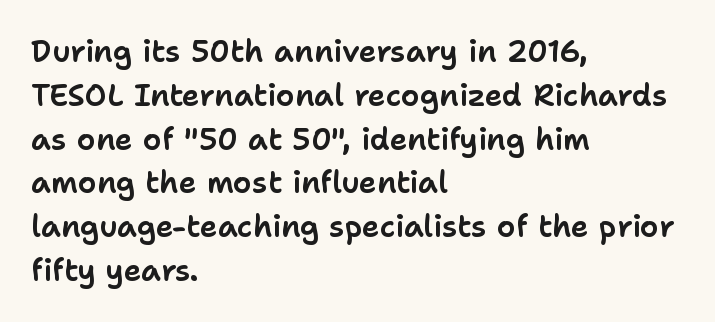
The letterforms sit shoulder to shoulder at normal distance. Is there any slant? The stems are plumb. Each row of text sits above clean, open space. Does the copy run flush right? No — it runs flush left. Regarding leading, the lines here are spaced in the standard way.
